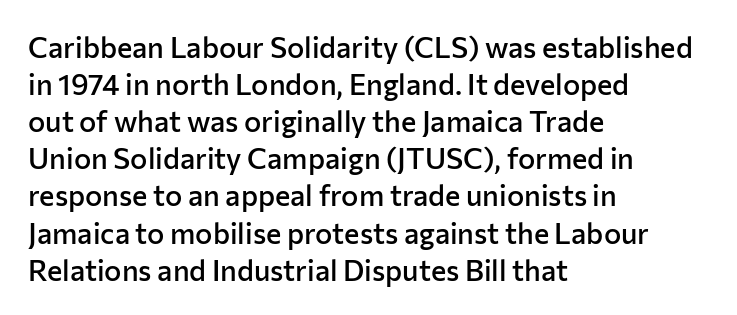
Q: Is the text bold? A: Semi-bold.
Q: Is the text italic (slanted)? A: No, it is upright.
Q: Is the typeface a serif or a sans-serif typeface? A: Sans-serif.
Q: Is the text underlined? A: No.
Q: How is the paragraph aligned? A: Left-aligned.
Q: Is the spacing between letters normal or unusually wide? A: Normal.
Q: Is the spacing between lines tight, normal or loose? A: Normal.
Q: Width (condensed, normal, or wide)? A: Normal.
Q: Stroke contrast? A: Low.
Q: x-height? A: Medium.
Q: Monospaced? A: No.
